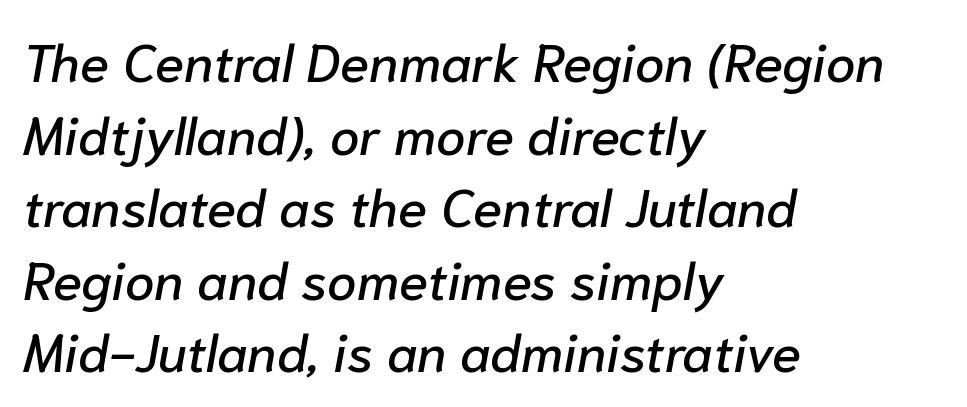
Q: Is the text italic (slanted)? A: Yes, it leans right by about 10 degrees.
Q: Is the text underlined? A: No.
Q: How is the paragraph aligned? A: Left-aligned.
Q: Is the spacing between letters normal or unusually wide? A: Normal.
Q: Is the spacing between lines tight, normal or loose? A: Normal.
Q: Width (condensed, normal, or wide)? A: Normal.
Q: Stroke contrast? A: Low.
Q: x-height? A: Medium.
Q: Monospaced? A: No.
